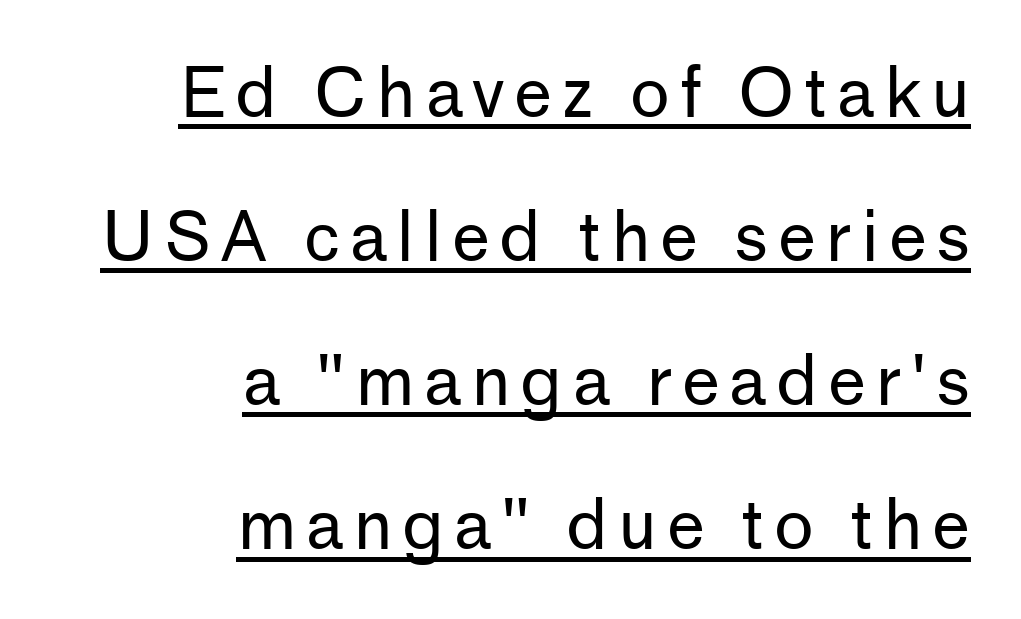
{"serif": "no", "italic": "no", "bold": "no", "weight": "regular", "width": "normal", "stroke_contrast": "low", "x_height": "medium", "monospaced": "no", "underline": "yes", "align": "right", "line_spacing": "loose", "line_spacing_ratio": 2.12, "glyph_px": 68}
